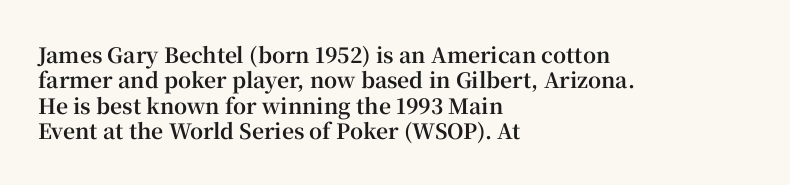
{"italic": "no", "bold": "yes", "underline": "no", "align": "left", "line_spacing_ratio": 1.21, "letter_spacing": "normal", "letter_spacing_em": 0.0, "glyph_px": 21}
